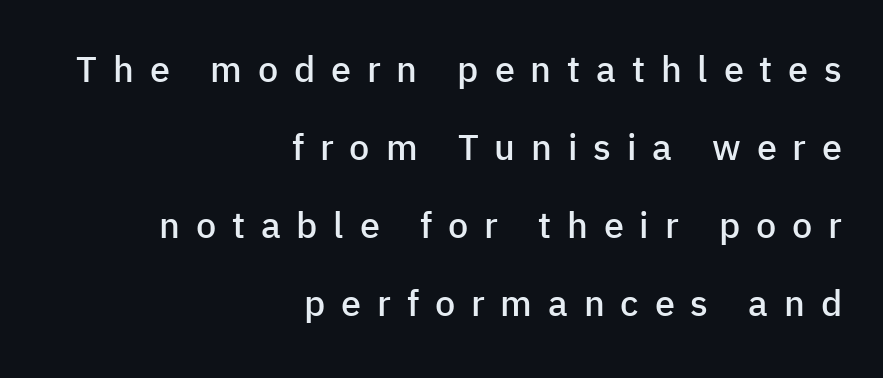
Q: Is the text bold? A: Semi-bold.
Q: Is the text italic (slanted)? A: No, it is upright.
Q: Is the typeface a serif or a sans-serif typeface? A: Sans-serif.
Q: Is the text underlined? A: No.
Q: How is the paragraph aligned? A: Right-aligned.
Q: Is the spacing between letters normal or unusually wide? A: Unusually wide.
Q: Is the spacing between lines tight, normal or loose? A: Loose.
Q: Width (condensed, normal, or wide)? A: Normal.
Q: Stroke contrast? A: Low.
Q: x-height? A: Medium.
Q: Monospaced? A: No.
